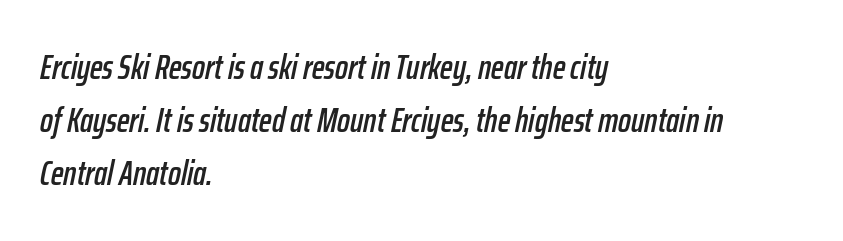
The image shows 34 px condensed type, italic (leaning right); set left-aligned, normal line spacing (1.56x), normal letter spacing, not underlined; low stroke contrast and a medium x-height.
